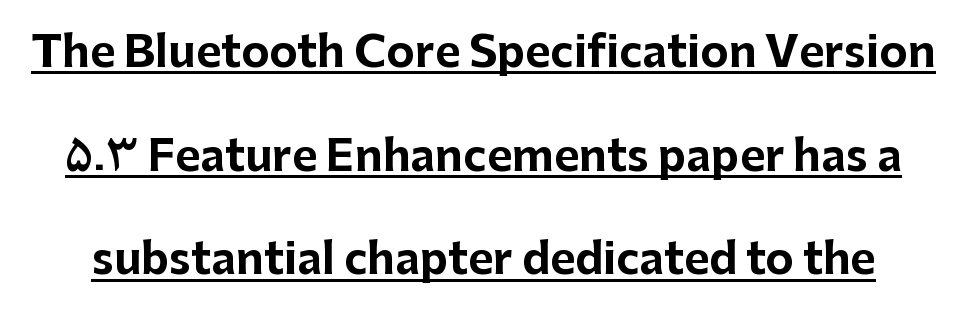
This is underlined copy, the kind a proofreader might mark for attention. How are the letters spaced? Ordinarily, with no added tracking. The letters are bold, with thick, heavy strokes. Each letter keeps its own natural width here, so spacing adapts to shape. Letterform terminals end flat and unadorned throughout the passage. Rows of type keep a wide berth in the vertical direction.
